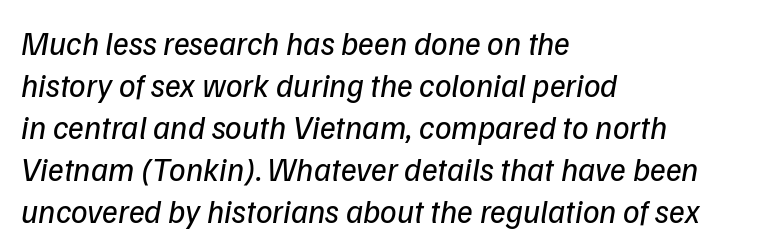
{"serif": "no", "bold": "no", "weight": "regular", "width": "normal", "stroke_contrast": "low", "x_height": "medium", "monospaced": "no", "underline": "no", "align": "left", "line_spacing": "normal", "line_spacing_ratio": 1.27, "letter_spacing": "normal", "letter_spacing_em": 0.0, "glyph_px": 33}
